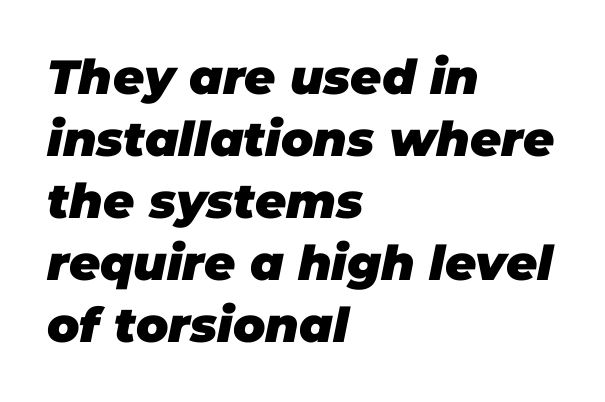
{"italic": "yes", "lean": "right", "slant_degrees": 11, "bold": "yes", "weight": "heavy", "width": "normal", "stroke_contrast": "low", "x_height": "large", "monospaced": "no", "underline": "no", "align": "left", "line_spacing": "normal", "line_spacing_ratio": 1.29, "letter_spacing": "normal", "letter_spacing_em": 0.0, "glyph_px": 48}
